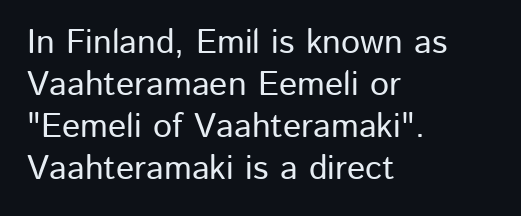
{"serif": "no", "italic": "no", "width": "normal", "stroke_contrast": "low", "x_height": "medium", "monospaced": "no", "underline": "no", "align": "left", "line_spacing_ratio": 1.24, "letter_spacing": "normal", "letter_spacing_em": 0.0, "glyph_px": 34}
